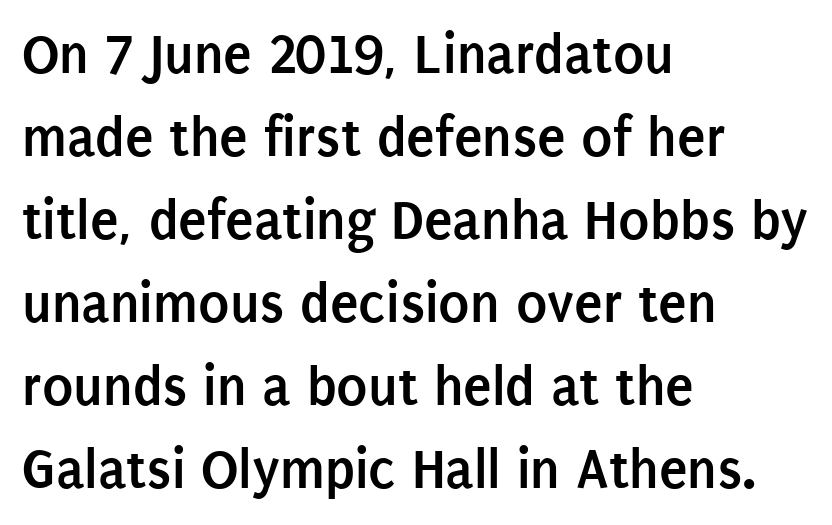
Tracking here is standard; glyphs follow each other at the usual distance. Visually the block forms a straight wall on the left and a jagged coastline on the right. The font is running at its bold setting. Whoever set this chose a conventional vertical rhythm.
